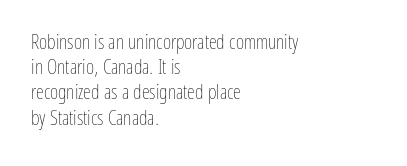
Q: Is the text bold? A: No.
Q: Is the text italic (slanted)? A: No, it is upright.
Q: Is the text underlined? A: No.
Q: How is the paragraph aligned? A: Left-aligned.
Q: Is the spacing between letters normal or unusually wide? A: Normal.
Q: Is the spacing between lines tight, normal or loose? A: Normal.
